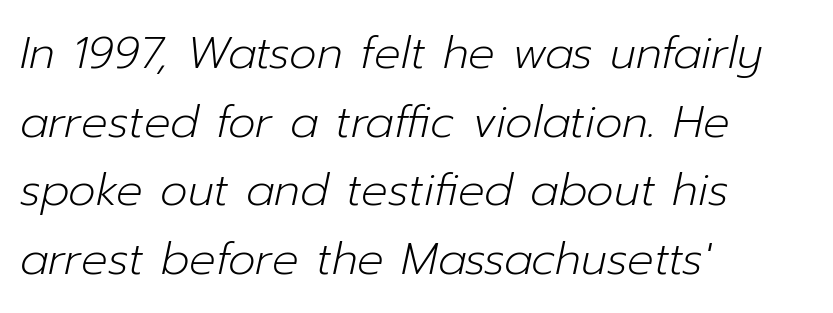
The image shows 44 px light type, italic (leaning right); set left-aligned, normal line spacing (1.56x), normal letter spacing, not underlined; low stroke contrast and a medium x-height.
